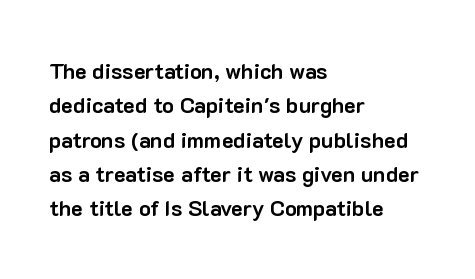
Upright lettering throughout. Just letters on the line, the space beneath them empty. The vertical gap from one line to the next is medium. Strong, thick strokes mark this as bold type. Short and long lines alike share a common starting point at left.
